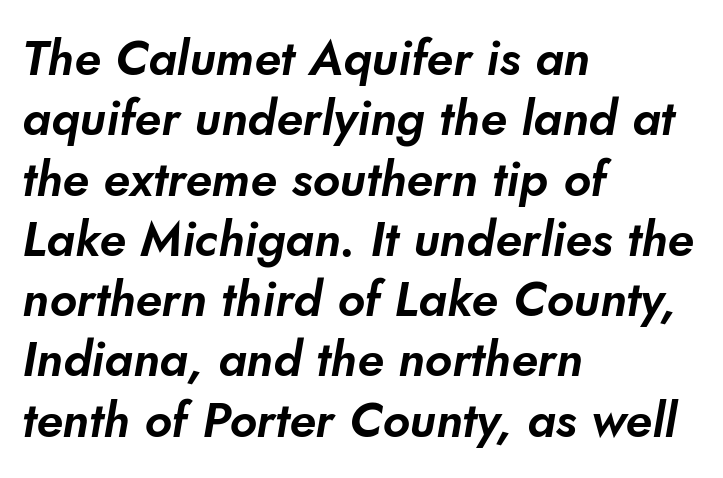
{"serif": "no", "width": "normal", "stroke_contrast": "low", "x_height": "small", "monospaced": "no", "underline": "no", "align": "left", "line_spacing_ratio": 1.23, "letter_spacing": "normal", "letter_spacing_em": 0.0, "glyph_px": 49}
